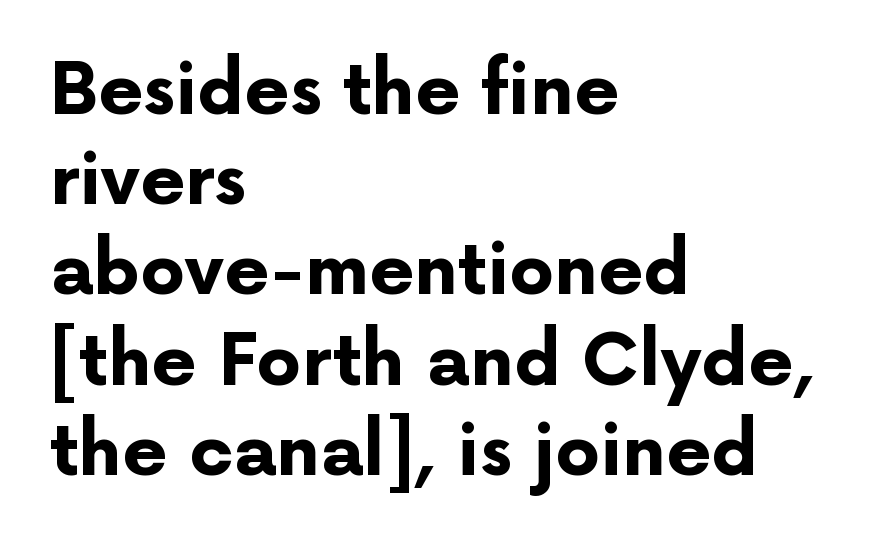
Q: Is the text bold? A: Yes.
Q: Is the text italic (slanted)? A: No, it is upright.
Q: Is the typeface a serif or a sans-serif typeface? A: Sans-serif.
Q: Is the text underlined? A: No.
Q: How is the paragraph aligned? A: Left-aligned.
Q: Is the spacing between letters normal or unusually wide? A: Normal.
Q: Is the spacing between lines tight, normal or loose? A: Normal.
Q: Width (condensed, normal, or wide)? A: Normal.
Q: Stroke contrast? A: Low.
Q: x-height? A: Medium.
Q: Monospaced? A: No.
